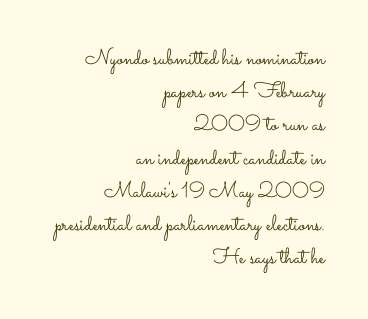
Q: Is the text bold? A: No.
Q: Is the text italic (slanted)? A: Yes.
Q: Is the text underlined? A: No.
Q: How is the paragraph aligned? A: Right-aligned.
Q: Is the spacing between letters normal or unusually wide? A: Normal.
Q: Is the spacing between lines tight, normal or loose? A: Normal.
